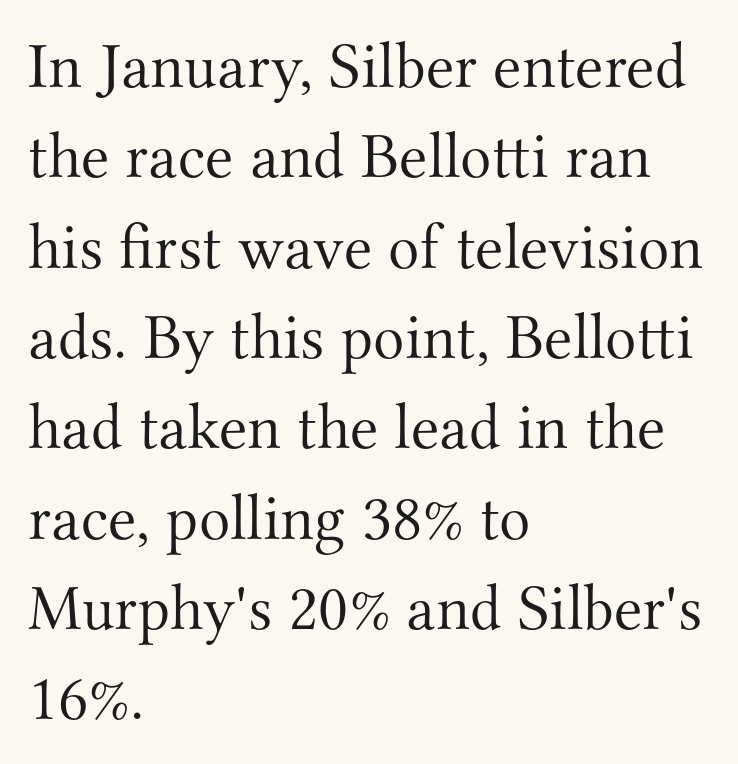
Q: Is the text bold? A: No.
Q: Is the text italic (slanted)? A: No, it is upright.
Q: Is the typeface a serif or a sans-serif typeface? A: Serif.
Q: Is the text underlined? A: No.
Q: How is the paragraph aligned? A: Left-aligned.
Q: Is the spacing between letters normal or unusually wide? A: Normal.
Q: Is the spacing between lines tight, normal or loose? A: Normal.
Q: Width (condensed, normal, or wide)? A: Normal.
Q: Stroke contrast? A: Medium.
Q: x-height? A: Small.
Q: Monospaced? A: No.
